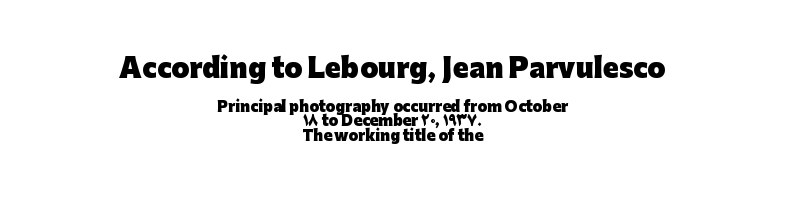
Q: Is the text bold? A: Yes.
Q: Is the text italic (slanted)? A: No, it is upright.
Q: Is the text underlined? A: No.
Q: How is the paragraph aligned? A: Centered.
Q: Is the spacing between letters normal or unusually wide? A: Normal.
Q: Is the spacing between lines tight, normal or loose? A: Tight.
Q: Which block of text is set in a larger size, the first (top) or the second (bottom)? A: The first (top) one.
